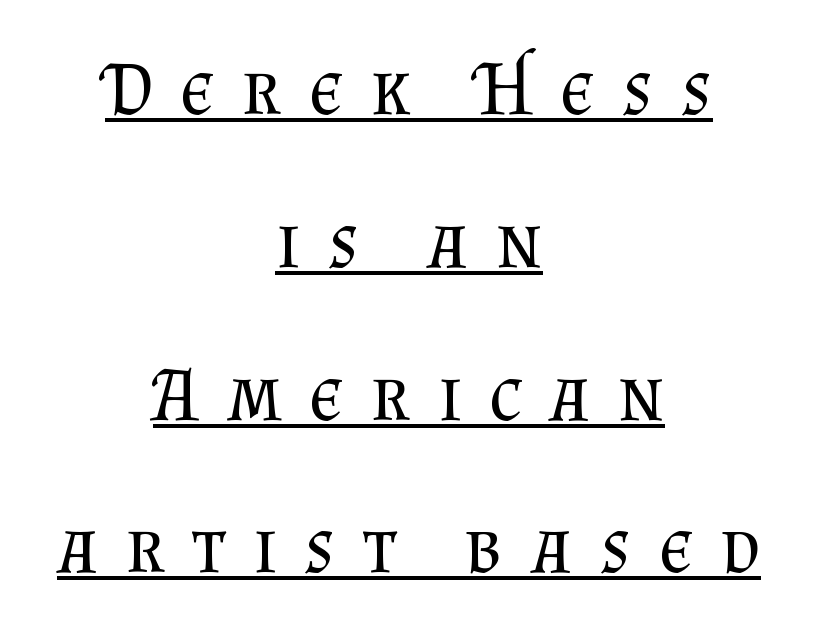
Q: Is the text bold? A: No.
Q: Is the text italic (slanted)? A: No, it is upright.
Q: Is the typeface a serif or a sans-serif typeface? A: Serif.
Q: Is the text underlined? A: Yes.
Q: How is the paragraph aligned? A: Centered.
Q: Is the spacing between letters normal or unusually wide? A: Unusually wide.
Q: Is the spacing between lines tight, normal or loose? A: Loose.
Q: Width (condensed, normal, or wide)? A: Normal.
Q: Stroke contrast? A: Medium.
Q: x-height? A: Small.
Q: Monospaced? A: No.
